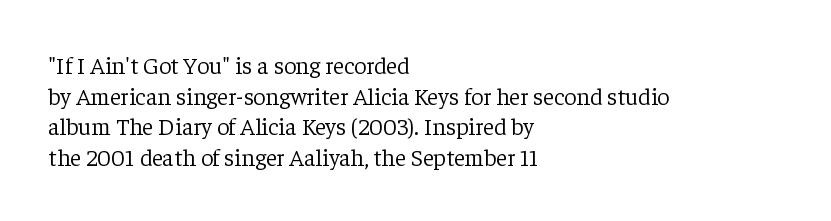
Q: Is the text bold? A: No.
Q: Is the text italic (slanted)? A: No, it is upright.
Q: Is the text underlined? A: No.
Q: How is the paragraph aligned? A: Left-aligned.
Q: Is the spacing between letters normal or unusually wide? A: Normal.
Q: Is the spacing between lines tight, normal or loose? A: Normal.
